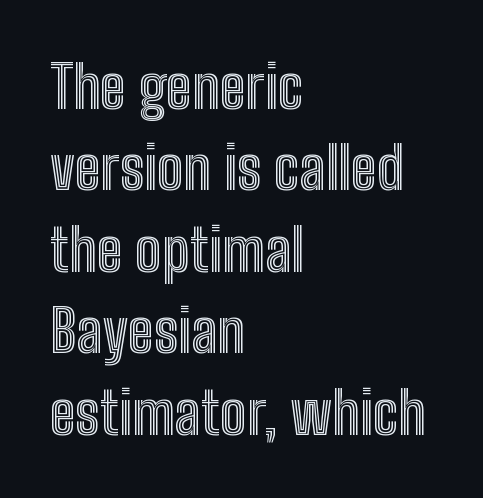
The image shows 59 px condensed type, upright; set left-aligned, normal line spacing (1.38x), normal letter spacing, not underlined; a medium x-height.
